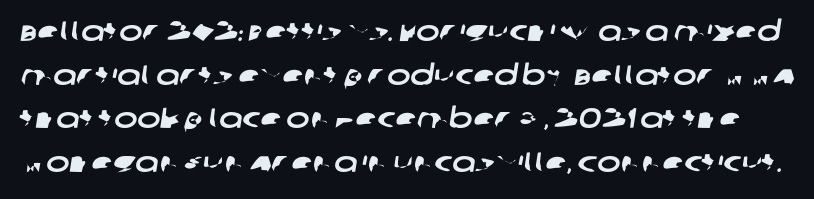
{"serif": "no", "width": "wide", "stroke_contrast": "low", "x_height": "large", "monospaced": "no", "underline": "no", "line_spacing": "normal", "line_spacing_ratio": 1.56, "letter_spacing": "normal", "letter_spacing_em": 0.0, "glyph_px": 28}
